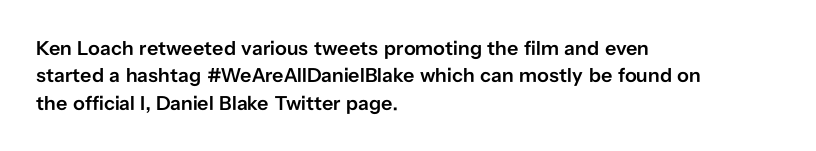
Q: Is the text bold? A: Semi-bold.
Q: Is the text italic (slanted)? A: No, it is upright.
Q: Is the text underlined? A: No.
Q: How is the paragraph aligned? A: Left-aligned.
Q: Is the spacing between letters normal or unusually wide? A: Normal.
Q: Is the spacing between lines tight, normal or loose? A: Normal.
